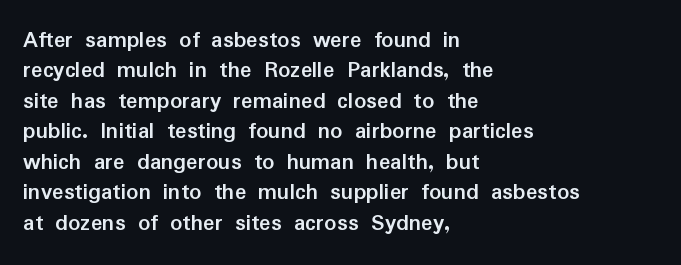
{"italic": "no", "bold": "yes", "underline": "no", "align": "left", "line_spacing": "normal", "line_spacing_ratio": 1.27, "letter_spacing": "normal", "letter_spacing_em": 0.0, "glyph_px": 24}
